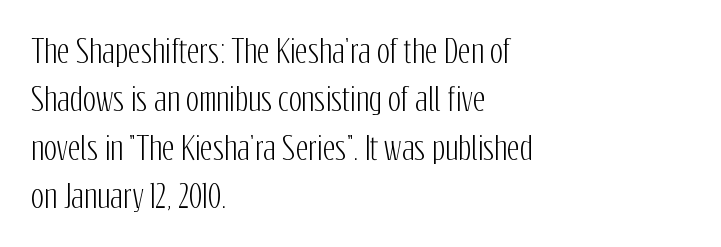
No extra tracking has been applied to these lines. Each letter keeps its own natural width here, so spacing adapts to shape. A normal amount of white space separates one row of letters from the next. The typesetter chose a ragged-right arrangement here. A typesetter would mark this as roman, not italic.
